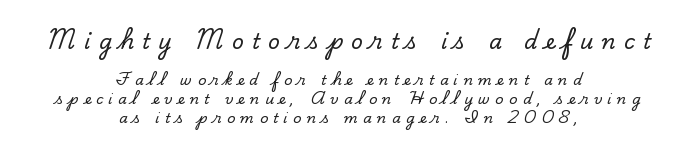
Interline gaps are of average width in this sample. Underline: absent. Short note: letters widely spaced. Top chunk: large. Bottom chunk: small. Leftover space on each line is divided equally before and after the words.
